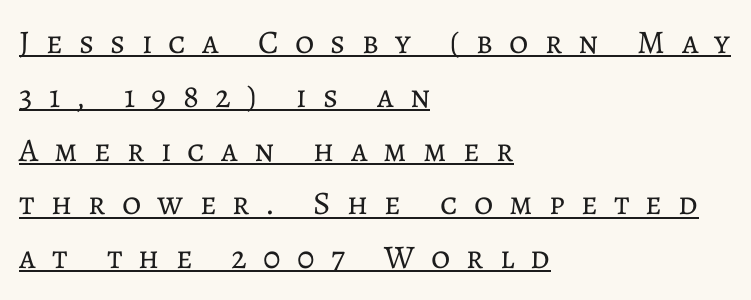
The image shows 33 px regular-weight type, upright; set left-aligned, normal line spacing (1.63x), unusually wide letter spacing (+0.49 em), underlined; low stroke contrast and a medium x-height.
